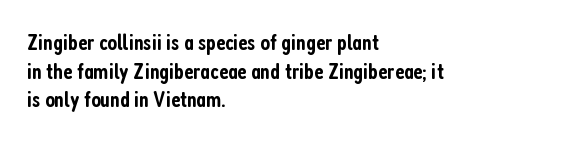
The specimen omits any rule beneath the text block's lines. The type sits square on the baseline with zero lean. This block has exactly the height ordinary leading produces. Does extra space separate the letters? No, they use regular spacing.
